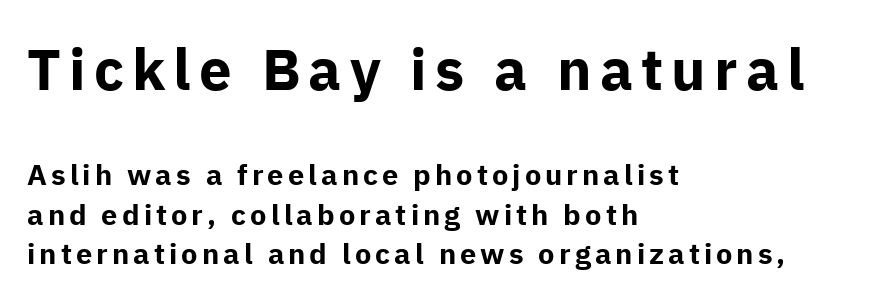
Q: Is the text bold? A: Yes.
Q: Is the text italic (slanted)? A: No, it is upright.
Q: Is the typeface a serif or a sans-serif typeface? A: Sans-serif.
Q: Is the text underlined? A: No.
Q: How is the paragraph aligned? A: Left-aligned.
Q: Is the spacing between lines tight, normal or loose? A: Normal.
Q: Which block of text is set in a larger size, the first (top) or the second (bottom)? A: The first (top) one.
Q: Width (condensed, normal, or wide)? A: Normal.
Q: Stroke contrast? A: Low.
Q: x-height? A: Medium.
Q: Monospaced? A: No.
